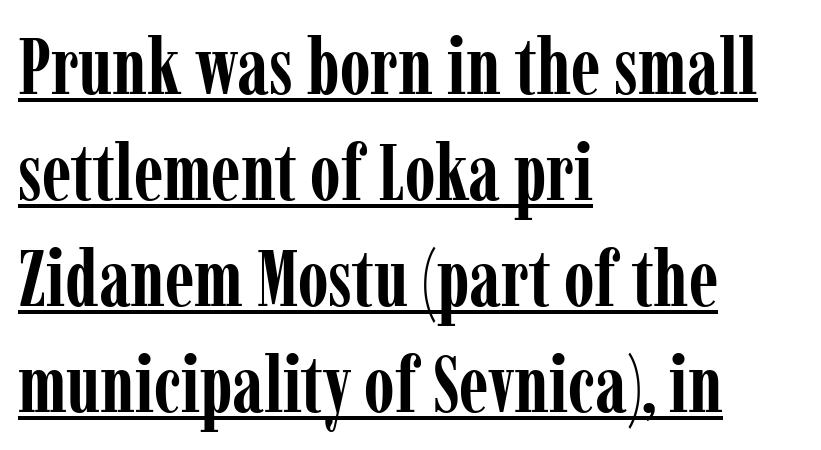
{"serif": "yes", "italic": "no", "bold": "yes", "weight": "semibold", "width": "condensed", "stroke_contrast": "low", "x_height": "medium", "monospaced": "no", "underline": "yes", "align": "left", "line_spacing": "normal", "line_spacing_ratio": 1.34, "letter_spacing": "normal", "letter_spacing_em": 0.0, "glyph_px": 79}
